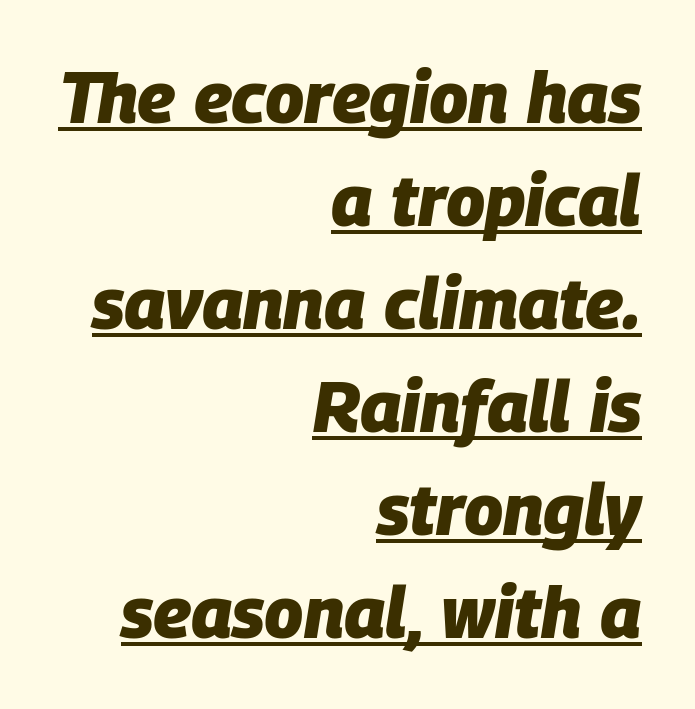
The image shows 71 px heavy type, italic (leaning right); set right-aligned, normal line spacing (1.45x), normal letter spacing, underlined; low stroke contrast and a large x-height.
